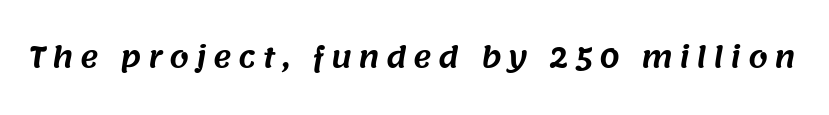
The image shows 28 px sans-serif type; set unusually wide letter spacing (+0.23 em), not underlined; medium stroke contrast and a large x-height.
